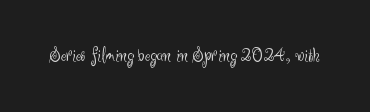
Posture: upright roman. Short note: letters normally spaced. The weight would be labelled regular, book, light, or lighter still. Lines of text with bare space underneath.
